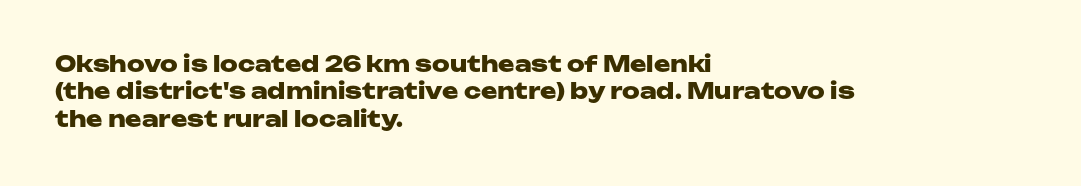
{"italic": "no", "bold": "yes", "underline": "no", "align": "left", "line_spacing_ratio": 1.24, "letter_spacing": "normal", "letter_spacing_em": 0.0, "glyph_px": 22}
